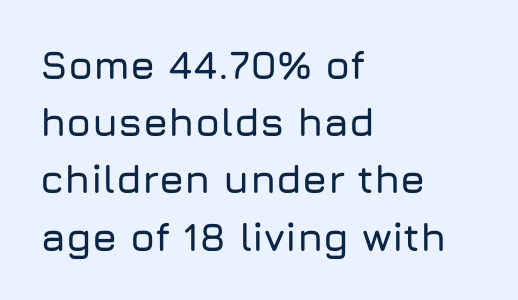
The image shows 40 px sans-serif type, upright; set left-aligned, normal line spacing (1.43x), normal letter spacing, not underlined; low stroke contrast and a medium x-height.
